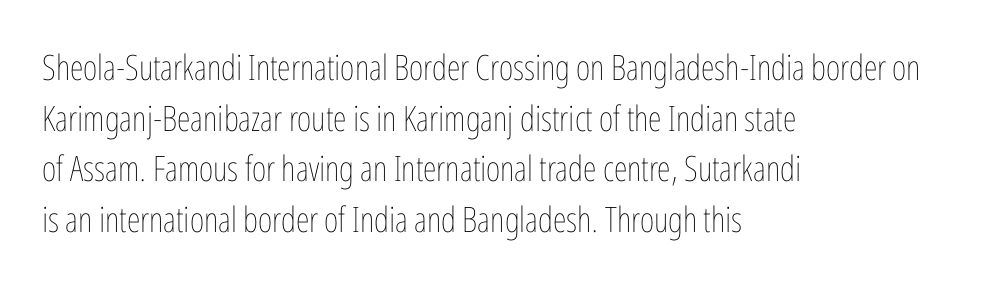
The image shows 35 px thin, condensed type, upright; set left-aligned, normal line spacing (1.45x), normal letter spacing, not underlined; low stroke contrast and a medium x-height.
